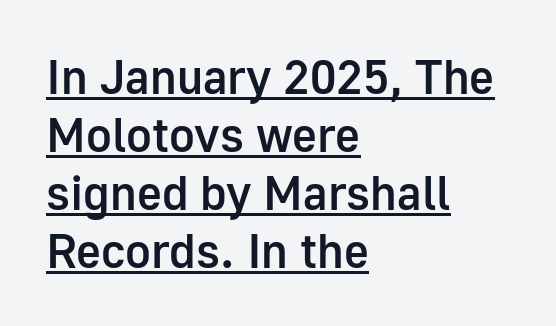
The image shows 48 px semibold sans-serif type, upright; set left-aligned, line spacing 1.21x, normal letter spacing, underlined; low stroke contrast and a medium x-height.
